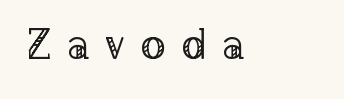
The image shows 43 px regular-weight serif type, upright; set unusually wide letter spacing (+0.34 em), not underlined; low stroke contrast and a medium x-height.
